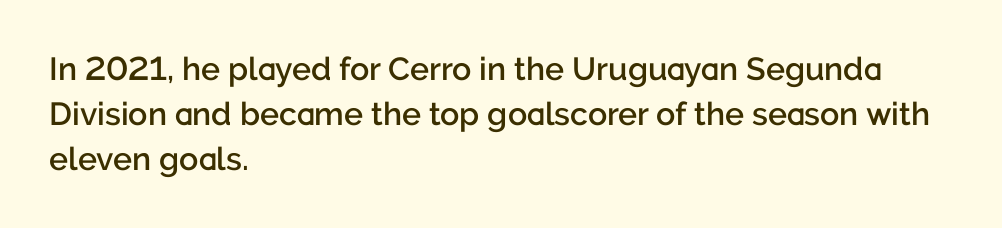
{"serif": "no", "italic": "no", "bold": "semi", "weight": "semibold", "width": "normal", "stroke_contrast": "low", "x_height": "medium", "monospaced": "no", "underline": "no", "align": "left", "line_spacing": "normal", "line_spacing_ratio": 1.41, "letter_spacing": "normal", "letter_spacing_em": 0.0, "glyph_px": 32}
